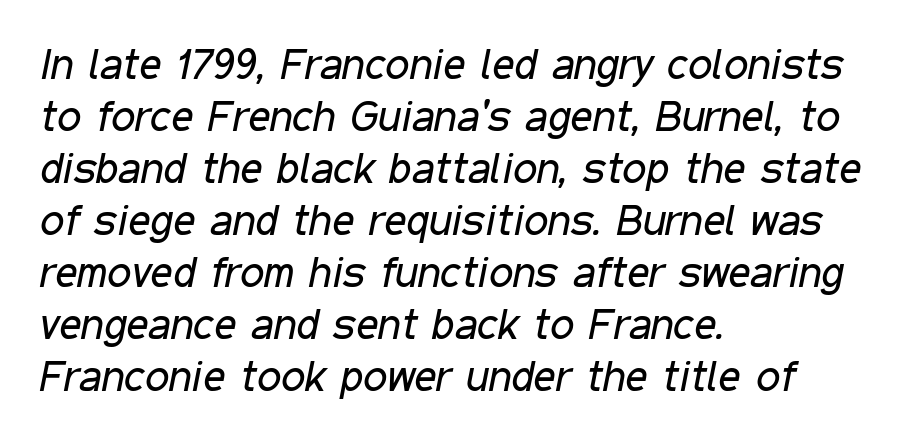
{"italic": "yes", "lean": "right", "slant_degrees": 11, "bold": "no", "weight": "regular", "width": "condensed", "stroke_contrast": "low", "x_height": "medium", "monospaced": "no", "underline": "no", "align": "left", "line_spacing_ratio": 1.21, "letter_spacing": "normal", "letter_spacing_em": 0.0, "glyph_px": 43}
